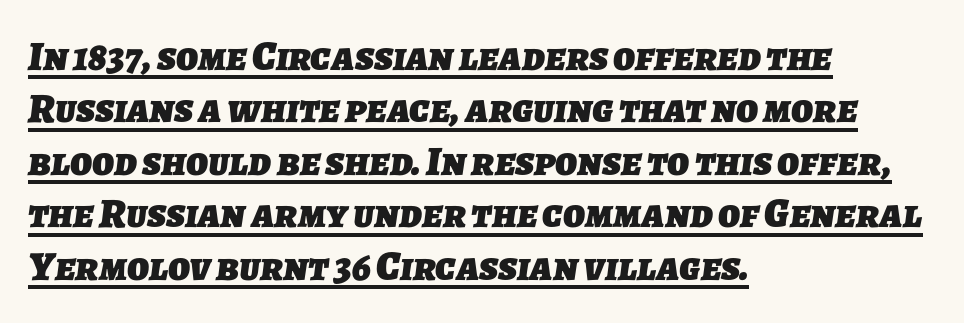
{"serif": "no", "bold": "yes", "weight": "heavy", "width": "normal", "stroke_contrast": "low", "x_height": "medium", "monospaced": "no", "underline": "yes", "align": "left", "line_spacing": "normal", "line_spacing_ratio": 1.28, "letter_spacing": "normal", "letter_spacing_em": 0.0, "glyph_px": 41}
